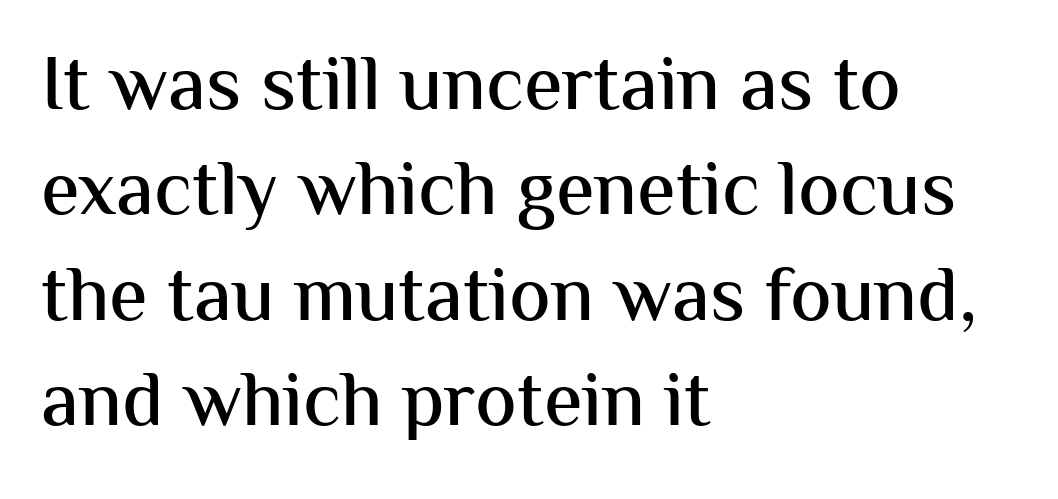
Q: Is the text italic (slanted)? A: No, it is upright.
Q: Is the typeface a serif or a sans-serif typeface? A: Sans-serif.
Q: Is the text underlined? A: No.
Q: How is the paragraph aligned? A: Left-aligned.
Q: Is the spacing between letters normal or unusually wide? A: Normal.
Q: Is the spacing between lines tight, normal or loose? A: Normal.
Q: Width (condensed, normal, or wide)? A: Normal.
Q: Stroke contrast? A: Medium.
Q: x-height? A: Medium.
Q: Monospaced? A: No.
